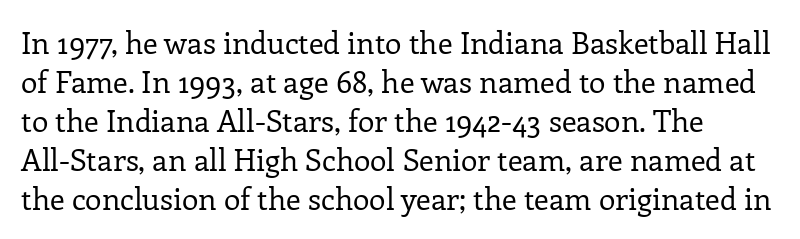
The image shows 30 px regular-weight serif type, upright; set normal line spacing (1.3x), normal letter spacing, not underlined; low stroke contrast and a medium x-height.
